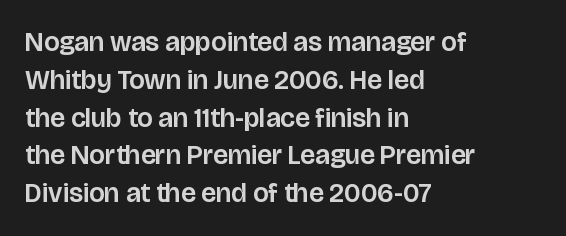
{"italic": "no", "underline": "no", "align": "left", "line_spacing": "normal", "line_spacing_ratio": 1.4, "letter_spacing": "normal", "letter_spacing_em": 0.0, "glyph_px": 27}
